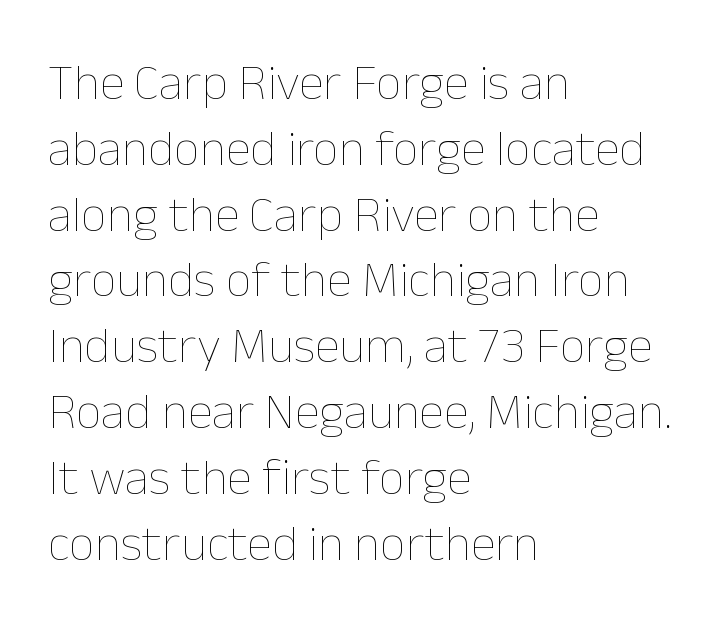
Letters have the restrained weight of plain body copy at most. Leading matches the norm, producing a regular column. Beneath every word, the page is bare. These lines were composed using upright roman letters. These lines stack with their left ends in a neat column. How are the letters spaced? Ordinarily, with no added tracking.
